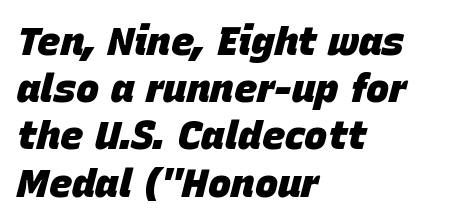
Q: Is the text bold? A: Yes.
Q: Is the text italic (slanted)? A: Yes, it leans right by about 15 degrees.
Q: Is the text underlined? A: No.
Q: How is the paragraph aligned? A: Left-aligned.
Q: Is the spacing between letters normal or unusually wide? A: Normal.
Q: Width (condensed, normal, or wide)? A: Normal.
Q: Stroke contrast? A: Low.
Q: x-height? A: Large.
Q: Monospaced? A: No.
